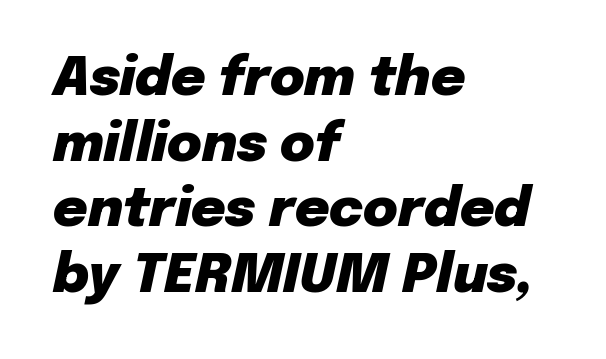
Character widths vary here, with narrow letters taking less room than wide ones. Honestly, there is no underline to notice here at all. Visually the block forms a straight wall on the left and a jagged coastline on the right. As a designer I'd log this as weight 700, bold.
